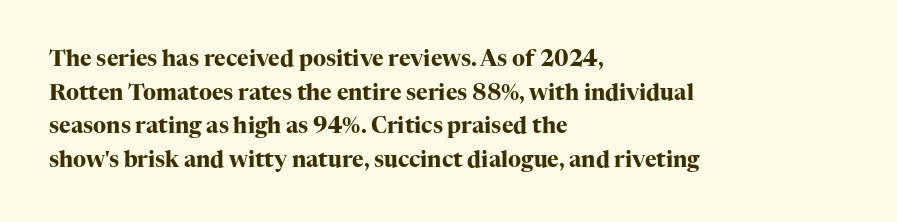
This sample is left-justified, so line endings fall wherever the words run out. Ascenders rise straight up at ninety degrees. Notice how descenders clear the ascenders below comfortably — that's standard leading. Is the type bold? Yes — the strokes are clearly thick and heavy.
